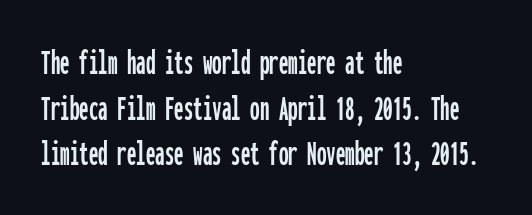
{"serif": "no", "italic": "no", "width": "condensed", "stroke_contrast": "low", "x_height": "medium", "monospaced": "yes", "underline": "no", "align": "left", "line_spacing_ratio": 1.2, "letter_spacing": "normal", "letter_spacing_em": 0.0, "glyph_px": 38}
